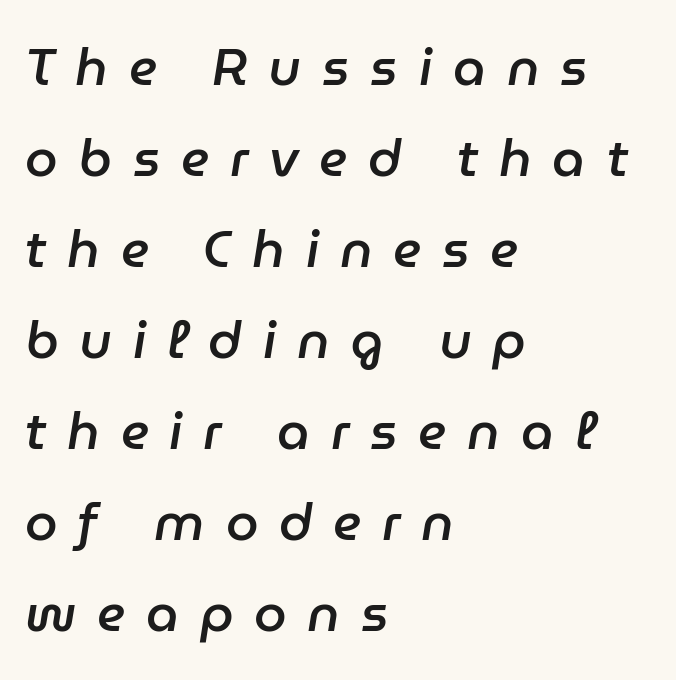
{"italic": "yes", "lean": "right", "slant_degrees": 9, "bold": "semi", "weight": "semibold", "width": "normal", "stroke_contrast": "low", "x_height": "medium", "monospaced": "no", "underline": "no", "align": "left", "line_spacing_ratio": 1.75, "letter_spacing": "wide", "letter_spacing_em": 0.4, "glyph_px": 52}
